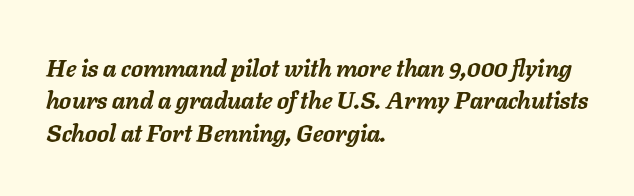
{"italic": "yes", "lean": "right", "slant_degrees": 11, "bold": "yes", "underline": "no", "align": "left", "line_spacing": "normal", "line_spacing_ratio": 1.35, "letter_spacing": "normal", "letter_spacing_em": 0.0, "glyph_px": 24}
